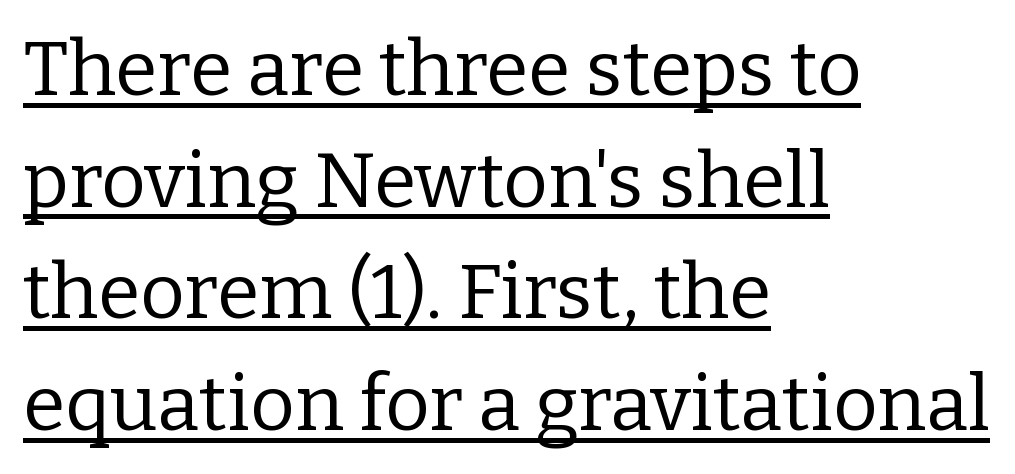
Q: Is the text bold? A: No.
Q: Is the text italic (slanted)? A: No, it is upright.
Q: Is the typeface a serif or a sans-serif typeface? A: Serif.
Q: Is the text underlined? A: Yes.
Q: How is the paragraph aligned? A: Left-aligned.
Q: Is the spacing between letters normal or unusually wide? A: Normal.
Q: Is the spacing between lines tight, normal or loose? A: Normal.
Q: Width (condensed, normal, or wide)? A: Normal.
Q: Stroke contrast? A: Low.
Q: x-height? A: Medium.
Q: Monospaced? A: No.
